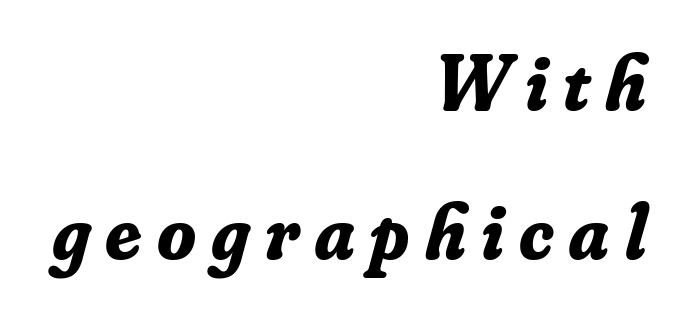
The image shows 79 px bold serif type, italic (leaning right); set right-aligned, line spacing 1.89x, not underlined; low stroke contrast and a small x-height.
